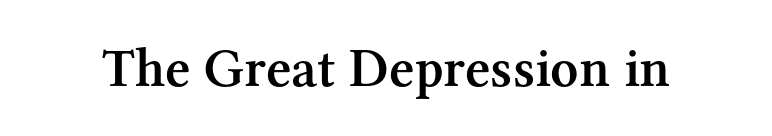
{"serif": "yes", "italic": "no", "bold": "semi", "weight": "semibold", "width": "normal", "stroke_contrast": "medium", "x_height": "medium", "monospaced": "no", "underline": "no", "letter_spacing": "normal", "letter_spacing_em": 0.0, "glyph_px": 55}
